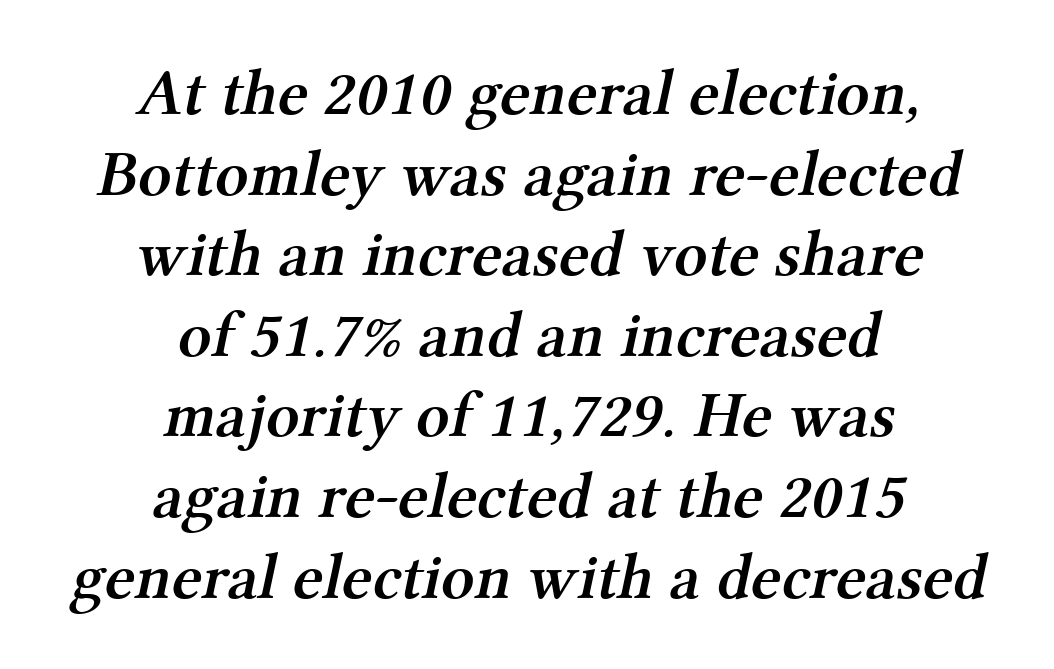
Q: Is the text bold? A: Semi-bold.
Q: Is the typeface a serif or a sans-serif typeface? A: Serif.
Q: Is the text underlined? A: No.
Q: How is the paragraph aligned? A: Centered.
Q: Is the spacing between letters normal or unusually wide? A: Normal.
Q: Width (condensed, normal, or wide)? A: Normal.
Q: Stroke contrast? A: Medium.
Q: x-height? A: Medium.
Q: Monospaced? A: No.
